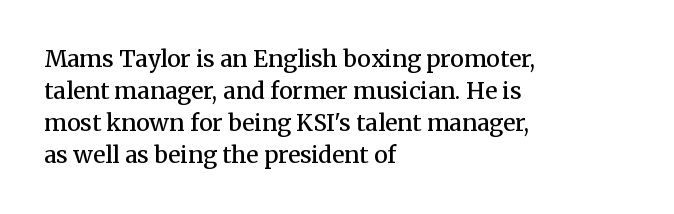
{"italic": "no", "bold": "semi", "underline": "no", "align": "left", "line_spacing": "normal", "line_spacing_ratio": 1.39, "letter_spacing": "normal", "letter_spacing_em": 0.0, "glyph_px": 23}
